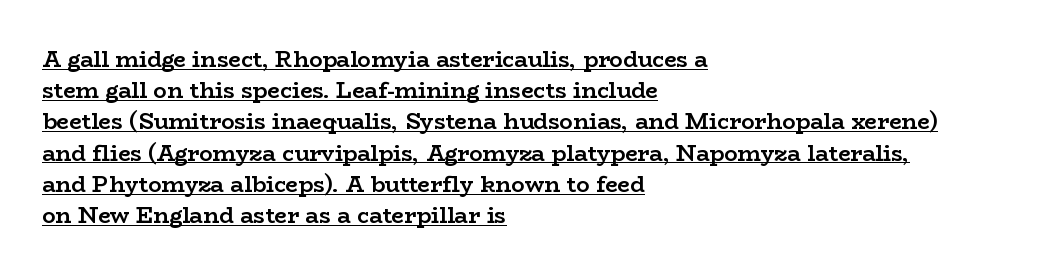
{"italic": "no", "bold": "yes", "underline": "yes", "align": "left", "line_spacing": "normal", "line_spacing_ratio": 1.42, "letter_spacing": "normal", "letter_spacing_em": 0.0, "glyph_px": 22}
